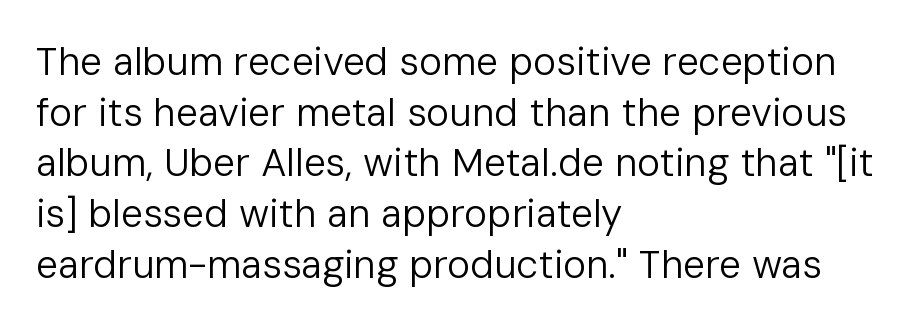
The image shows 39 px regular-weight sans-serif type, upright; set left-aligned, normal line spacing (1.3x), normal letter spacing, not underlined; low stroke contrast and a medium x-height.
